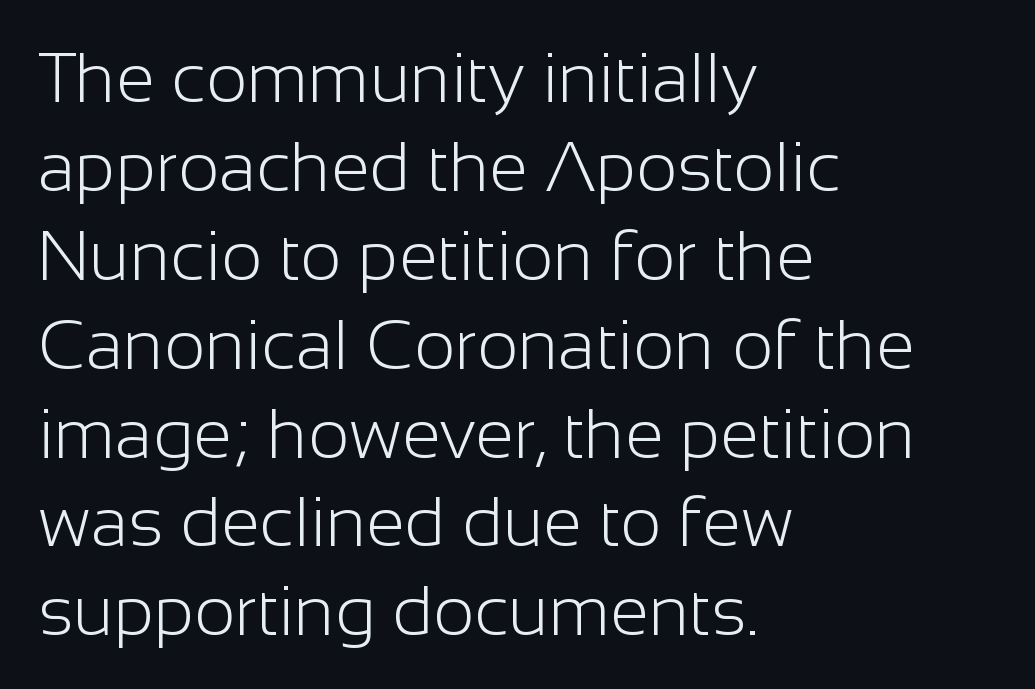
Q: Is the text bold? A: No.
Q: Is the text italic (slanted)? A: No, it is upright.
Q: Is the typeface a serif or a sans-serif typeface? A: Sans-serif.
Q: Is the text underlined? A: No.
Q: How is the paragraph aligned? A: Left-aligned.
Q: Is the spacing between letters normal or unusually wide? A: Normal.
Q: Is the spacing between lines tight, normal or loose? A: Normal.
Q: Width (condensed, normal, or wide)? A: Normal.
Q: Stroke contrast? A: Low.
Q: x-height? A: Medium.
Q: Monospaced? A: No.
